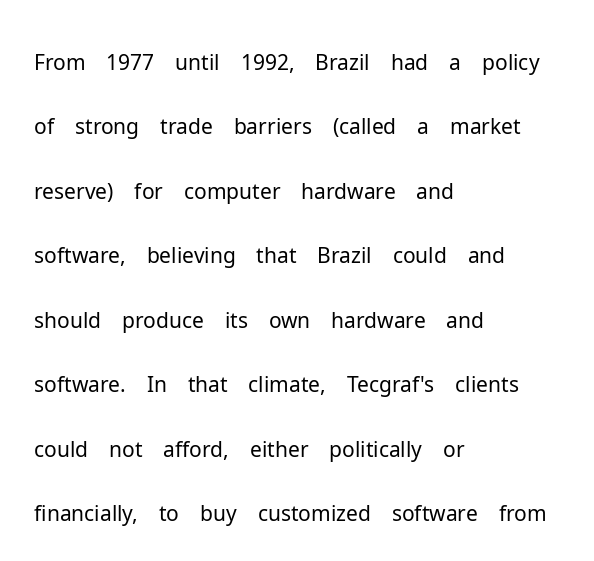
The image shows 43 px light sans-serif type, upright; set left-aligned, normal line spacing (1.5x), normal letter spacing, not underlined; low stroke contrast and a medium x-height.
